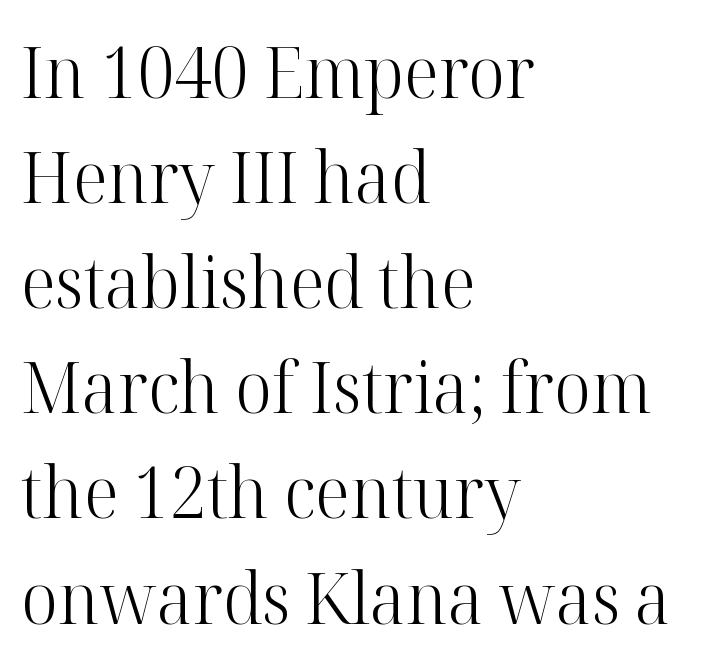
In CSS terms this would be text-align: left. What's the leading like? Ordinary, nothing unusual. Unlike a clean sans, this face finishes its strokes with serifs. Stems here are at most as thick as an everyday book face. Does the lettering tilt? It doesn't — this is upright. You could not count columns in this text — the font is proportionally spaced.
